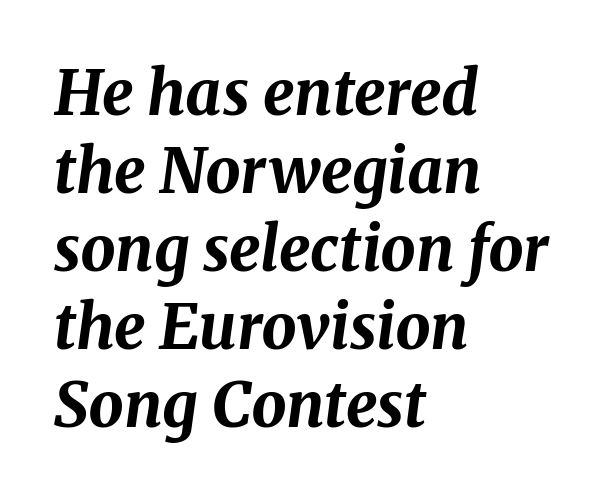
Only glyphs here, with clear space below each row. Emphasis by weight is at full strength: bold. Casual observation: everything's shoved over to the left. Do the characters align in a grid? No, the font is proportional. Is the type slanted? Yes — the strokes lean at a clear angle.
